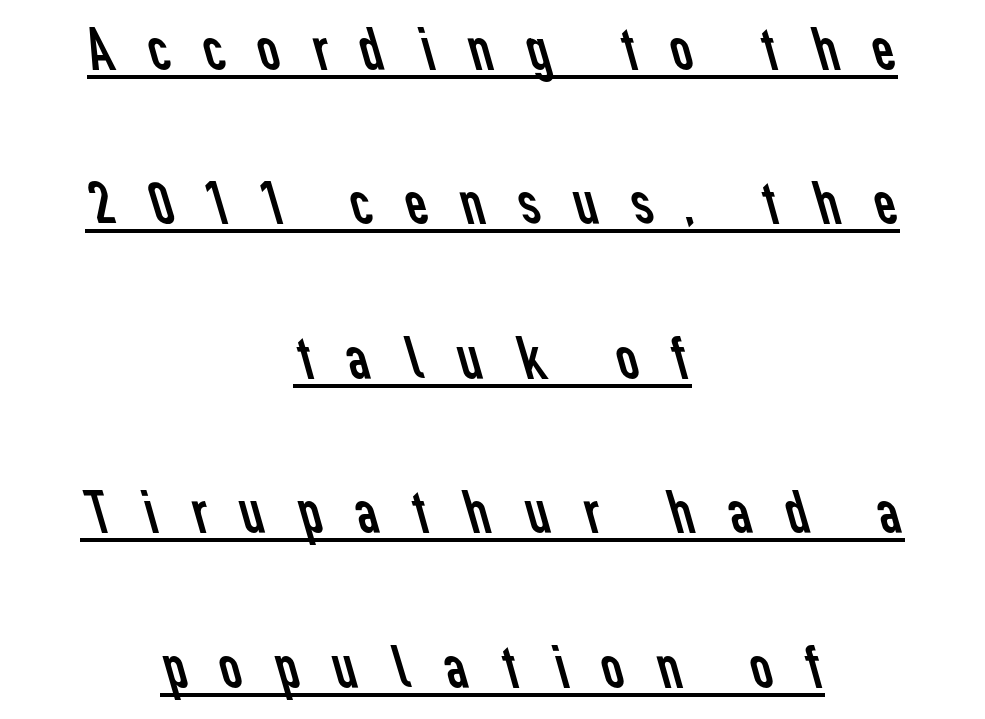
The image shows 62 px regular-weight sans-serif type; set centered, loose line spacing (2.49x), unusually wide letter spacing (+0.44 em), underlined; low stroke contrast and a medium x-height.
